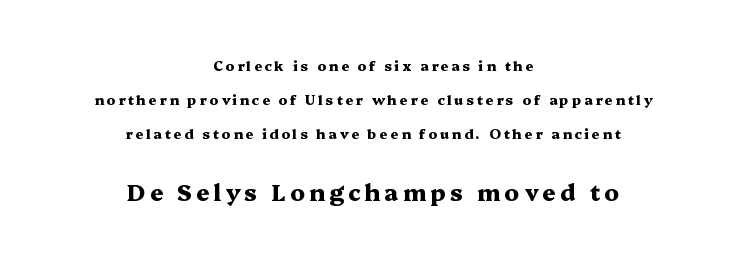
{"italic": "no", "bold": "yes", "underline": "no", "align": "center", "line_spacing": "loose", "line_spacing_ratio": 2.42, "larger_block": "second", "size_ratio": 1.64, "glyph_px": 23}
